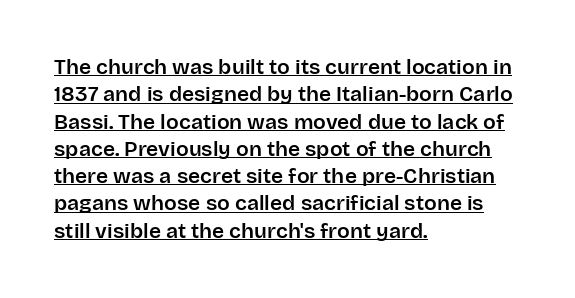
The image shows 21 px text type, upright; set left-aligned, normal line spacing (1.3x), normal letter spacing, underlined.
